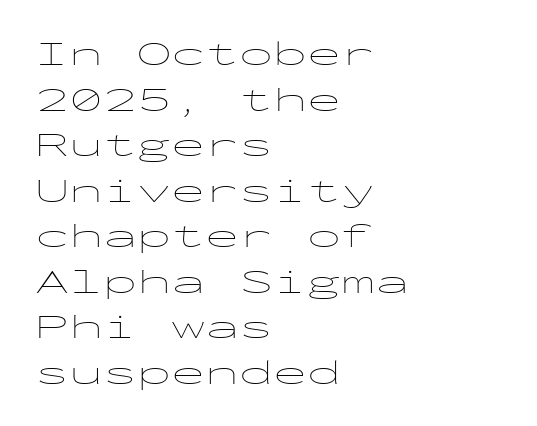
The image shows 34 px thin, wide sans-serif type, upright, monospaced; set left-aligned, normal line spacing (1.34x), normal letter spacing, not underlined; low stroke contrast and a medium x-height.
